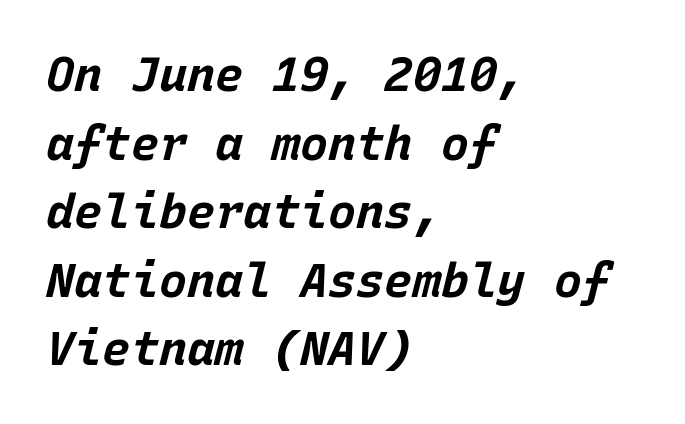
Q: Is the text bold? A: Yes.
Q: Is the text italic (slanted)? A: Yes, it leans right by about 15 degrees.
Q: Is the text underlined? A: No.
Q: How is the paragraph aligned? A: Left-aligned.
Q: Is the spacing between letters normal or unusually wide? A: Normal.
Q: Is the spacing between lines tight, normal or loose? A: Normal.
Q: Width (condensed, normal, or wide)? A: Normal.
Q: Stroke contrast? A: Low.
Q: x-height? A: Large.
Q: Monospaced? A: Yes.
